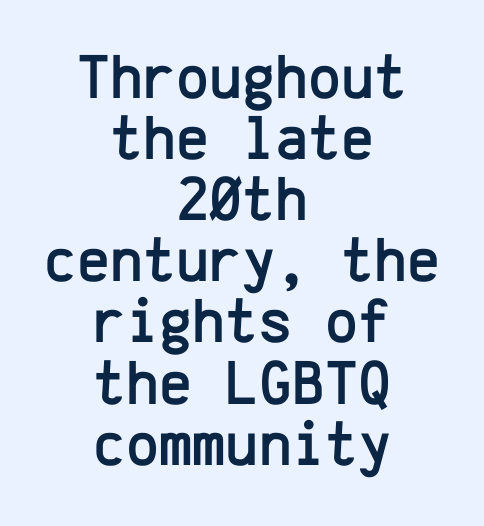
The image shows 63 px sans-serif type, upright, monospaced; set centered, tight line spacing (0.97x), normal letter spacing, not underlined; low stroke contrast and a medium x-height.
